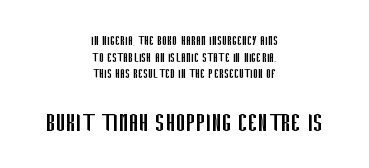
The image shows 30 px regular-weight, condensed sans-serif type, upright; set centered, tight line spacing (1.11x), normal letter spacing, not underlined; the second (bottom) block is 2.0x larger; low stroke contrast and a large x-height.
